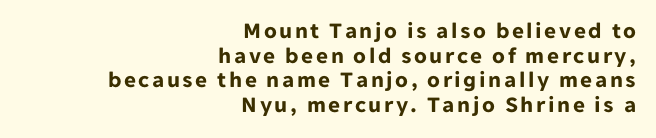
{"italic": "no", "bold": "yes", "underline": "no", "align": "right", "line_spacing": "tight", "line_spacing_ratio": 1.07, "glyph_px": 23}
